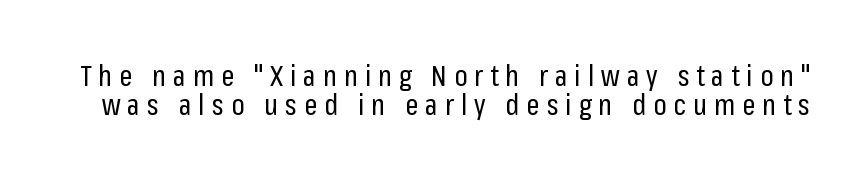
{"serif": "no", "italic": "no", "bold": "no", "weight": "regular", "width": "condensed", "stroke_contrast": "low", "x_height": "medium", "monospaced": "no", "underline": "no", "line_spacing": "tight", "line_spacing_ratio": 1.0, "letter_spacing": "wide", "letter_spacing_em": 0.24, "glyph_px": 29}
